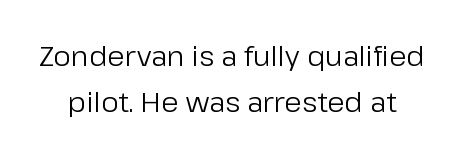
Q: Is the text bold? A: No.
Q: Is the text italic (slanted)? A: No, it is upright.
Q: Is the typeface a serif or a sans-serif typeface? A: Sans-serif.
Q: Is the text underlined? A: No.
Q: Is the spacing between letters normal or unusually wide? A: Normal.
Q: Is the spacing between lines tight, normal or loose? A: Normal.
Q: Width (condensed, normal, or wide)? A: Normal.
Q: Stroke contrast? A: Low.
Q: x-height? A: Medium.
Q: Monospaced? A: No.
